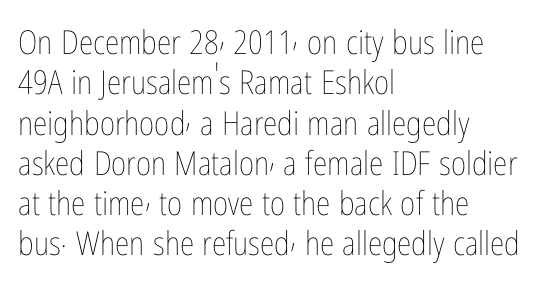
Q: Is the text bold? A: No.
Q: Is the text italic (slanted)? A: No, it is upright.
Q: Is the text underlined? A: No.
Q: How is the paragraph aligned? A: Left-aligned.
Q: Is the spacing between letters normal or unusually wide? A: Normal.
Q: Width (condensed, normal, or wide)? A: Condensed.
Q: Stroke contrast? A: Low.
Q: x-height? A: Medium.
Q: Monospaced? A: No.
